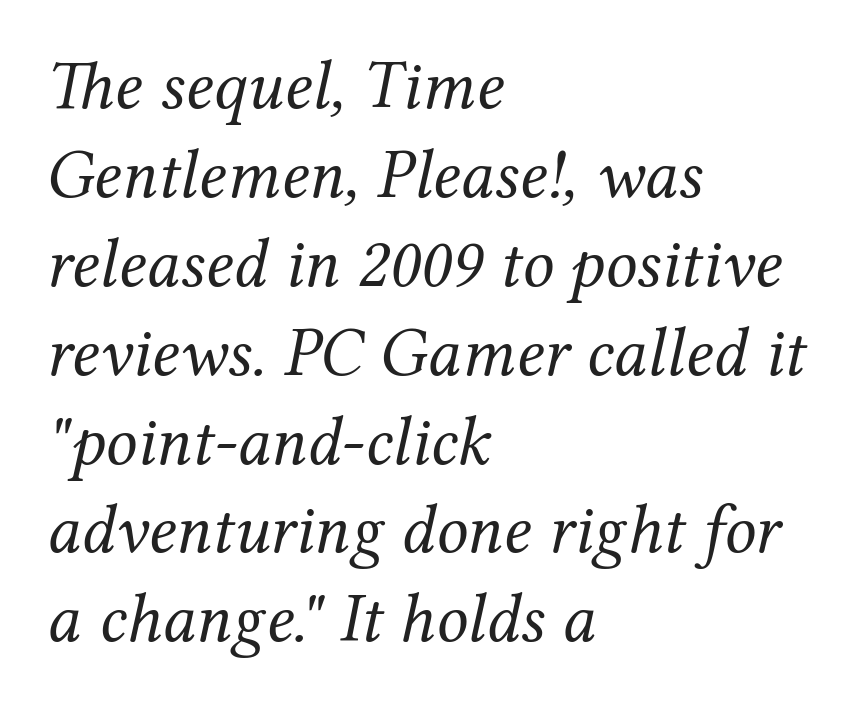
Quick note: italic. Stem width sits at or under what a default text font uses. Each letter keeps its own natural width here, so spacing adapts to shape. The leading is moderate, giving the passage an even texture.
